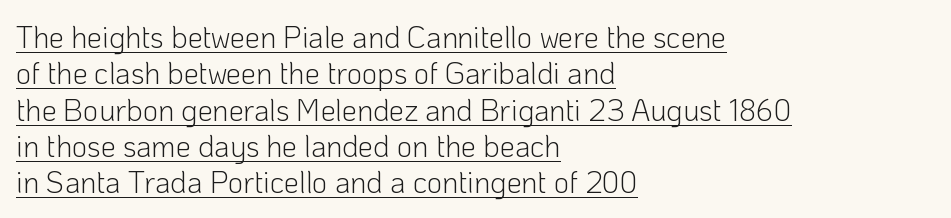
Q: Is the text bold? A: No.
Q: Is the text italic (slanted)? A: No, it is upright.
Q: Is the typeface a serif or a sans-serif typeface? A: Sans-serif.
Q: Is the text underlined? A: Yes.
Q: How is the paragraph aligned? A: Left-aligned.
Q: Is the spacing between letters normal or unusually wide? A: Normal.
Q: Width (condensed, normal, or wide)? A: Normal.
Q: Stroke contrast? A: Low.
Q: x-height? A: Medium.
Q: Monospaced? A: No.
